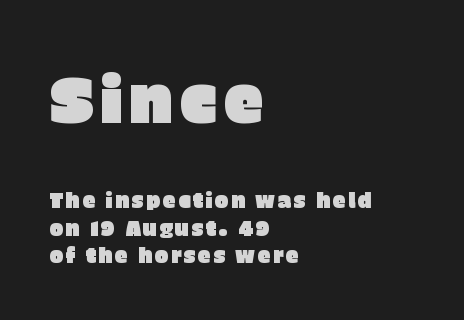
{"serif": "no", "italic": "no", "width": "normal", "stroke_contrast": "low", "x_height": "large", "monospaced": "no", "underline": "no", "align": "left", "line_spacing": "normal", "line_spacing_ratio": 1.3, "larger_block": "first", "size_ratio": 3.05, "glyph_px": 64}
